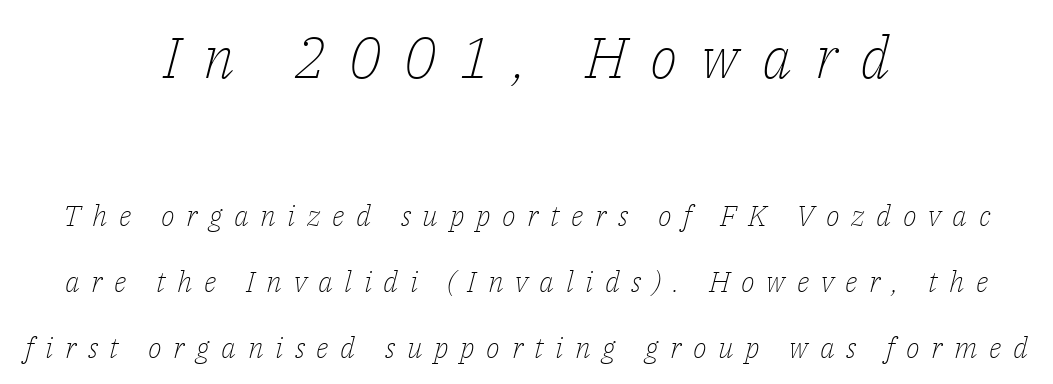
{"serif": "yes", "italic": "yes", "lean": "right", "slant_degrees": 14, "bold": "no", "weight": "light", "width": "normal", "stroke_contrast": "low", "x_height": "medium", "monospaced": "no", "underline": "no", "align": "center", "line_spacing": "loose", "line_spacing_ratio": 2.27, "letter_spacing": "wide", "letter_spacing_em": 0.4, "larger_block": "first", "size_ratio": 2.0, "glyph_px": 58}
